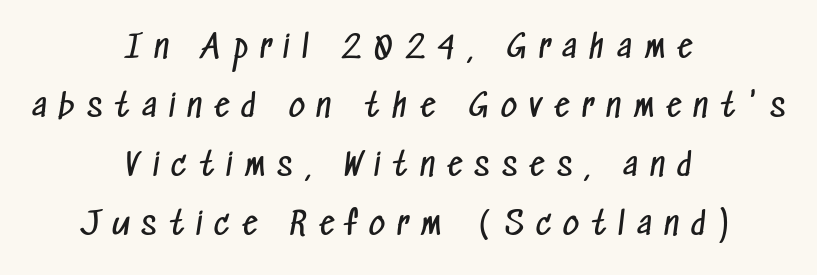
If you folded the block vertically in half, each line would mirror itself in length. Rule under the text: the space is simply empty. Classification — sans serif. Each new line begins a long way beneath the previous one.
